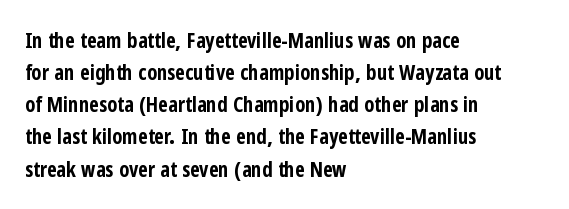
Tracking value appears to be zero — textbook default spacing. Is the type bold? Yes — the strokes are clearly thick and heavy. The block of text has a typical density, with ordinary space between rows. The rag falls on the right side of this text block. Words float on clear page, feet unadorned.
